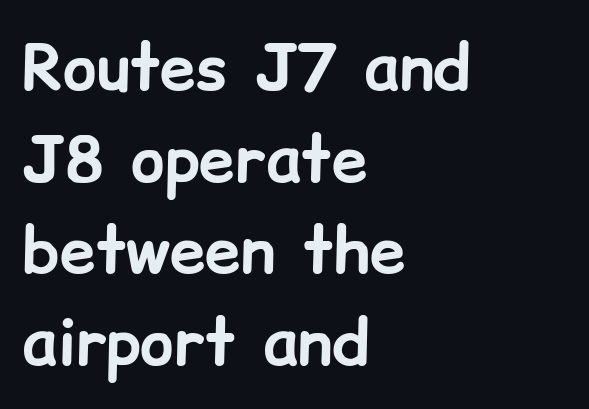
The image shows 64 px bold sans-serif type, upright; set left-aligned, normal line spacing (1.43x), normal letter spacing, not underlined; low stroke contrast and a medium x-height.
